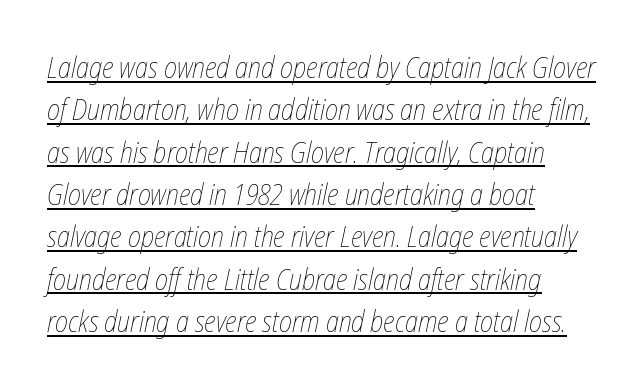
{"bold": "no", "weight": "thin", "width": "condensed", "stroke_contrast": "low", "x_height": "medium", "monospaced": "no", "underline": "yes", "align": "left", "line_spacing": "normal", "line_spacing_ratio": 1.46, "letter_spacing": "normal", "letter_spacing_em": 0.0, "glyph_px": 29}
